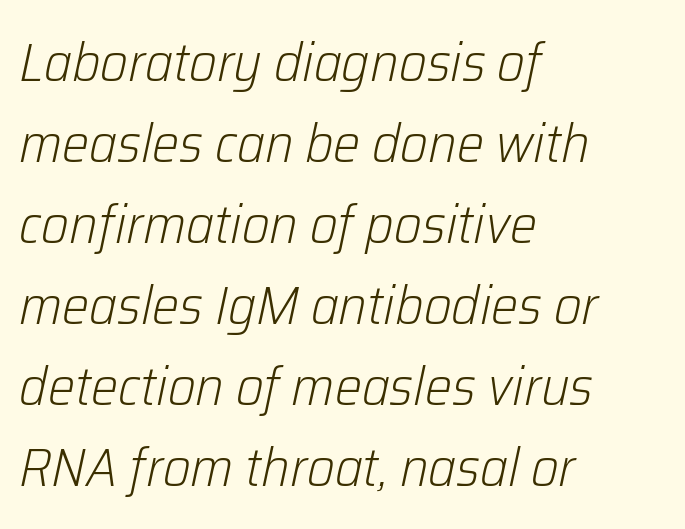
Q: Is the text bold? A: No.
Q: Is the text italic (slanted)? A: Yes, it leans right by about 12 degrees.
Q: Is the text underlined? A: No.
Q: How is the paragraph aligned? A: Left-aligned.
Q: Is the spacing between letters normal or unusually wide? A: Normal.
Q: Is the spacing between lines tight, normal or loose? A: Normal.
Q: Width (condensed, normal, or wide)? A: Normal.
Q: Stroke contrast? A: Low.
Q: x-height? A: Medium.
Q: Monospaced? A: No.
